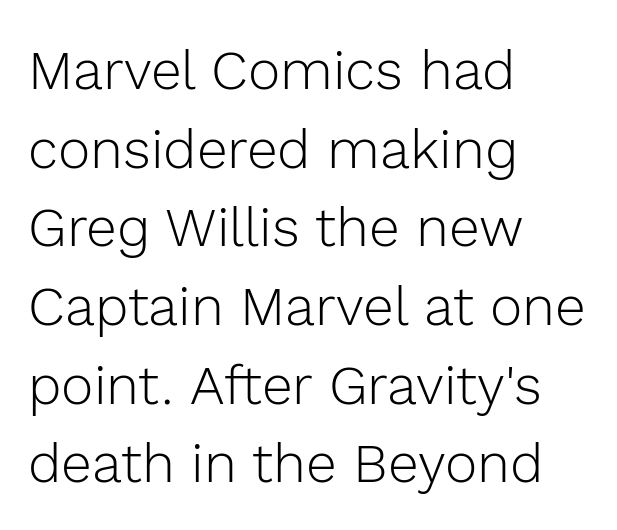
{"serif": "no", "italic": "no", "bold": "no", "weight": "light", "width": "normal", "x_height": "medium", "monospaced": "no", "underline": "no", "align": "left", "line_spacing": "normal", "line_spacing_ratio": 1.43, "letter_spacing": "normal", "letter_spacing_em": 0.0, "glyph_px": 55}
